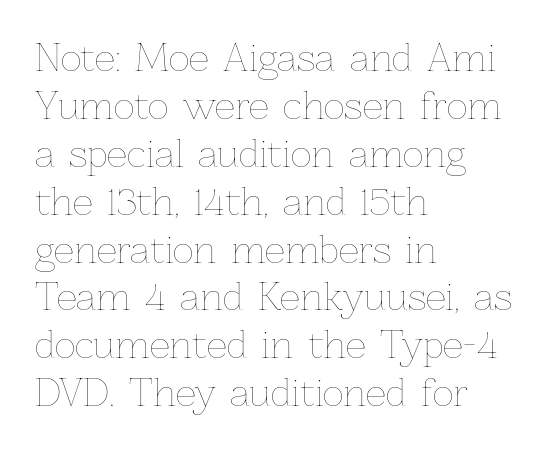
{"italic": "no", "bold": "no", "weight": "thin", "width": "normal", "stroke_contrast": "low", "x_height": "medium", "monospaced": "no", "underline": "no", "align": "left", "line_spacing": "normal", "line_spacing_ratio": 1.33, "letter_spacing": "normal", "letter_spacing_em": 0.0, "glyph_px": 36}
